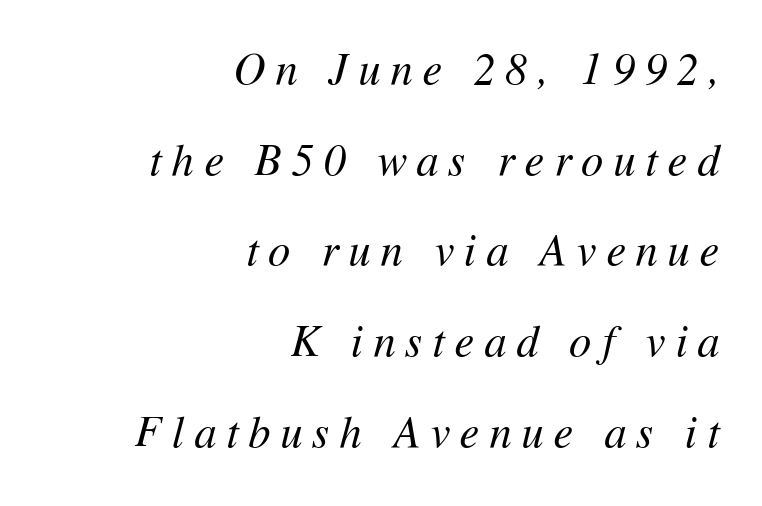
The specimen omits any rule beneath the text block's lines. Right-aligned paragraph, ragged on the left. A typesetter would mark this as italic. The designer dialed line spacing up above the default. This rendering widens character spacing well past its baseline value. Unbolded letterforms with no extra heft.
